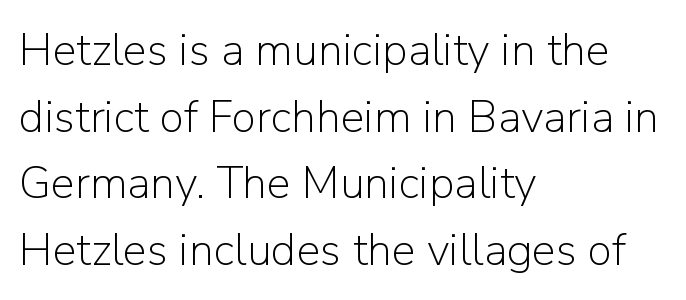
The image shows 45 px light sans-serif type, upright; set left-aligned, normal line spacing (1.48x), normal letter spacing, not underlined; low stroke contrast and a medium x-height.
